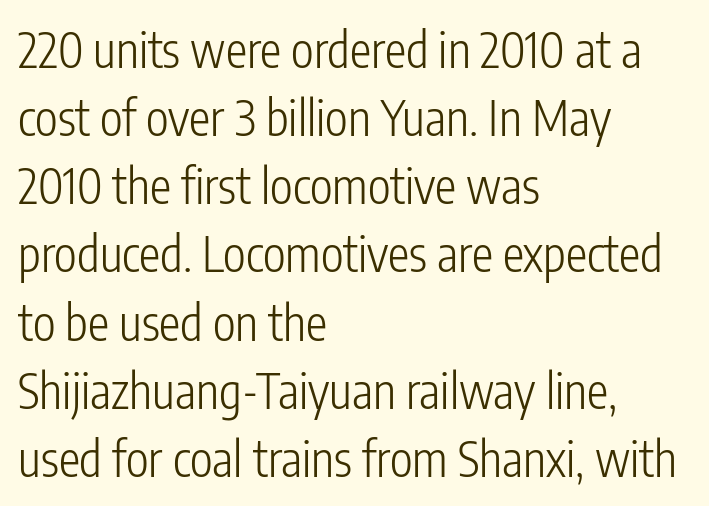
{"serif": "no", "italic": "no", "bold": "no", "weight": "light", "width": "condensed", "stroke_contrast": "low", "x_height": "medium", "monospaced": "no", "underline": "no", "align": "left", "line_spacing": "normal", "line_spacing_ratio": 1.42, "letter_spacing": "normal", "letter_spacing_em": 0.0, "glyph_px": 48}
